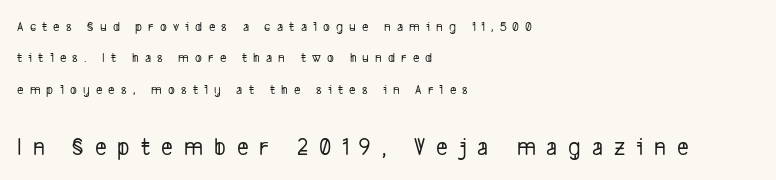
{"underline": "no", "align": "left", "line_spacing": "loose", "line_spacing_ratio": 2.25, "letter_spacing": "wide", "letter_spacing_em": 0.44, "larger_block": "second", "size_ratio": 1.79, "glyph_px": 25}
